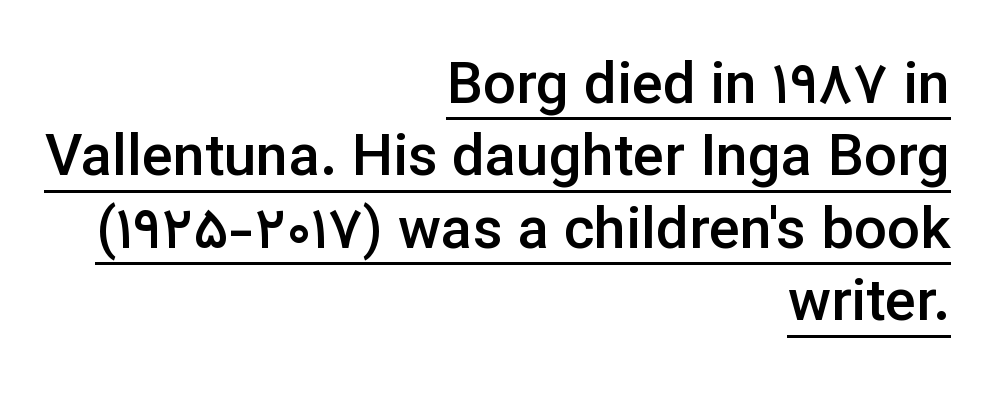
Classification — sans serif. Successive baselines arrive at the customary interval. Visually the block forms a straight wall on the right and a jagged coastline on the left. A rule runs beneath these lines of type. The characters look somewhat weighty, a semibold short of true bold. The typography opts for an upright posture over an oblique one.
